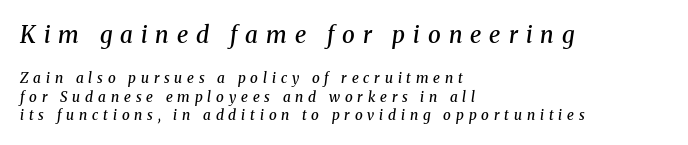
{"italic": "yes", "lean": "right", "slant_degrees": 8, "bold": "semi", "underline": "no", "align": "left", "line_spacing": "normal", "line_spacing_ratio": 1.33, "letter_spacing": "wide", "letter_spacing_em": 0.35, "larger_block": "first", "size_ratio": 1.64, "glyph_px": 23}
